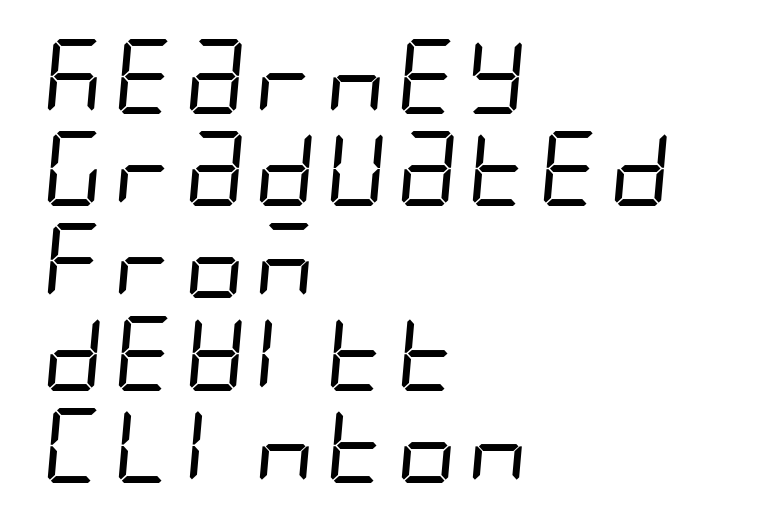
Q: Is the text bold? A: No.
Q: Is the typeface a serif or a sans-serif typeface? A: Sans-serif.
Q: Is the text underlined? A: No.
Q: How is the paragraph aligned? A: Left-aligned.
Q: Is the spacing between letters normal or unusually wide? A: Normal.
Q: Width (condensed, normal, or wide)? A: Condensed.
Q: Stroke contrast? A: Low.
Q: x-height? A: Large.
